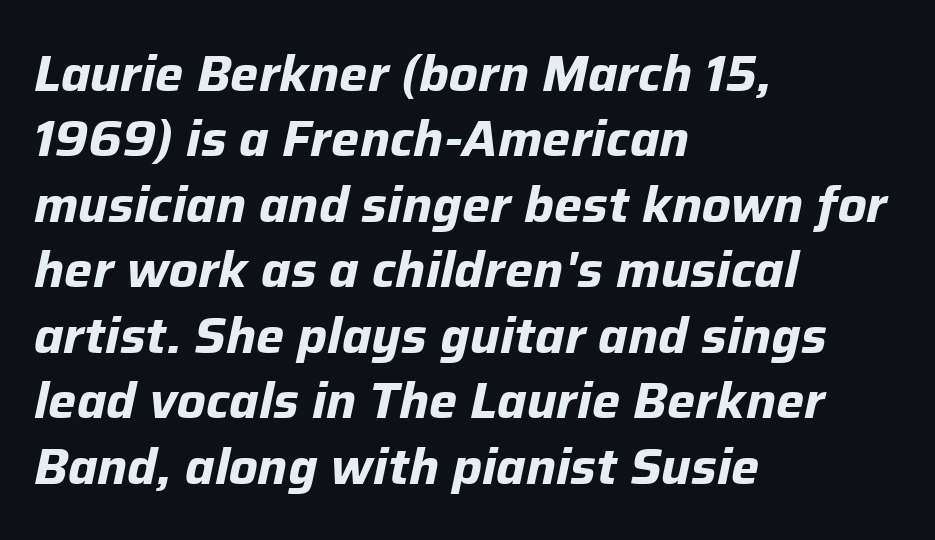
Q: Is the text bold? A: Yes.
Q: Is the text italic (slanted)? A: Yes, it leans right by about 12 degrees.
Q: Is the text underlined? A: No.
Q: How is the paragraph aligned? A: Left-aligned.
Q: Is the spacing between letters normal or unusually wide? A: Normal.
Q: Is the spacing between lines tight, normal or loose? A: Normal.
Q: Width (condensed, normal, or wide)? A: Normal.
Q: Stroke contrast? A: Low.
Q: x-height? A: Medium.
Q: Monospaced? A: No.
